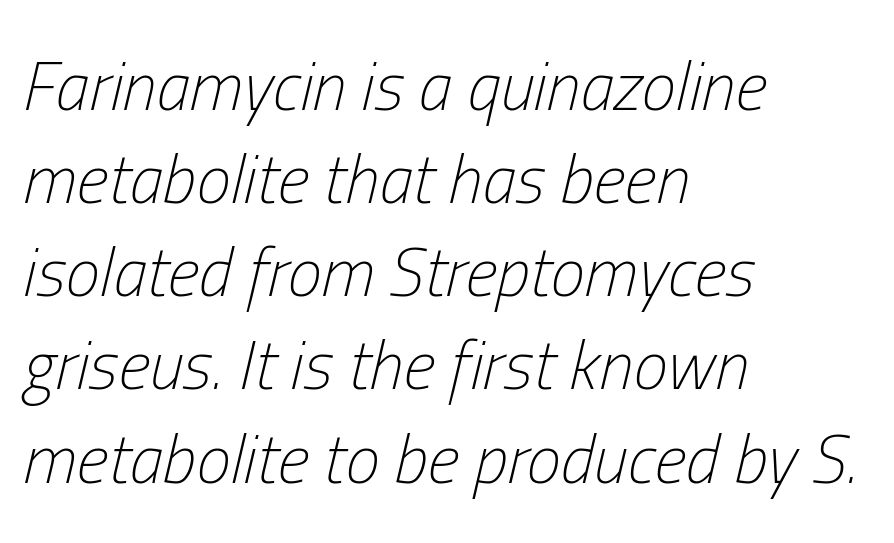
{"italic": "yes", "lean": "right", "slant_degrees": 13, "bold": "no", "weight": "light", "width": "condensed", "stroke_contrast": "low", "x_height": "medium", "monospaced": "no", "underline": "no", "align": "left", "line_spacing": "normal", "line_spacing_ratio": 1.35, "letter_spacing": "normal", "letter_spacing_em": 0.0, "glyph_px": 69}
